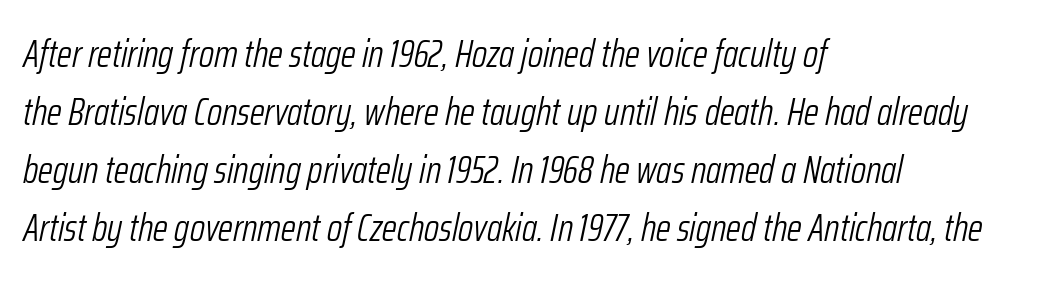
The image shows 38 px light, condensed type, italic (leaning right); set left-aligned, normal line spacing (1.53x), normal letter spacing, not underlined; low stroke contrast and a medium x-height.
